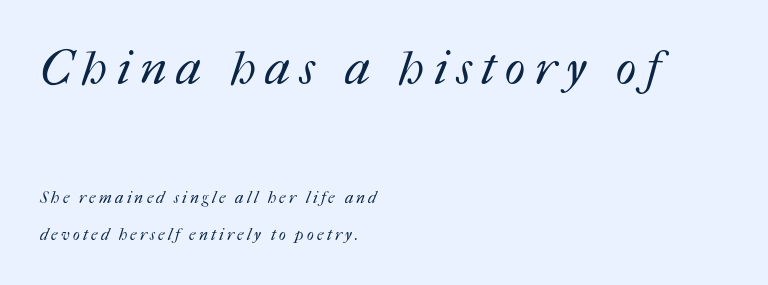
Q: Is the text bold? A: No.
Q: Is the text underlined? A: No.
Q: How is the paragraph aligned? A: Left-aligned.
Q: Is the spacing between letters normal or unusually wide? A: Unusually wide.
Q: Is the spacing between lines tight, normal or loose? A: Loose.
Q: Which block of text is set in a larger size, the first (top) or the second (bottom)? A: The first (top) one.
Q: Width (condensed, normal, or wide)? A: Normal.
Q: Stroke contrast? A: Medium.
Q: x-height? A: Medium.
Q: Monospaced? A: No.
